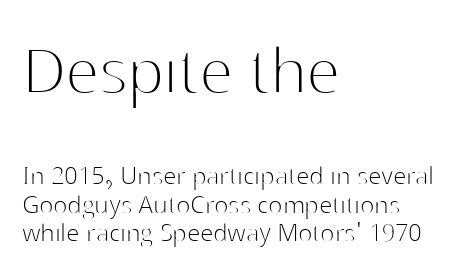
The image shows 76 px thin sans-serif type, upright; set left-aligned, tight line spacing (0.96x), normal letter spacing, not underlined; the first (top) block is 2.53x larger; high stroke contrast and a medium x-height.
